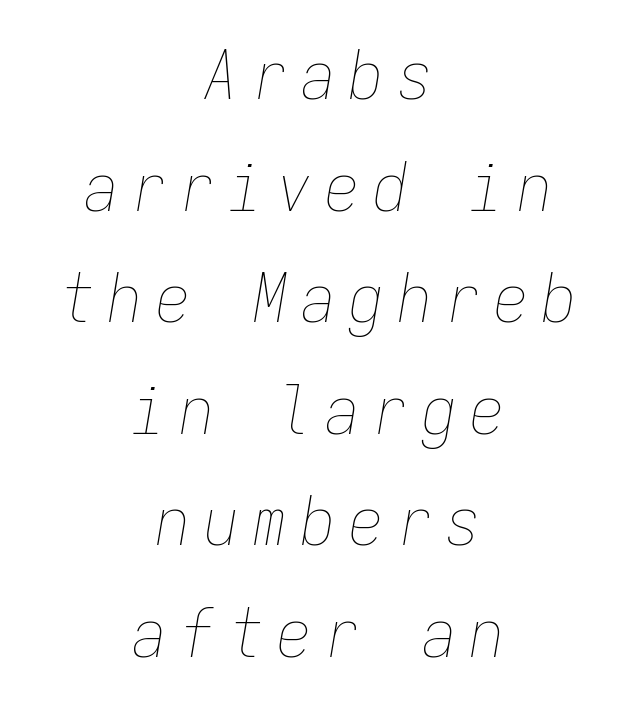
The image shows 68 px thin, condensed type, italic (leaning right), monospaced; set centered, normal line spacing (1.64x), unusually wide letter spacing (+0.21 em), not underlined; low stroke contrast and a medium x-height.
